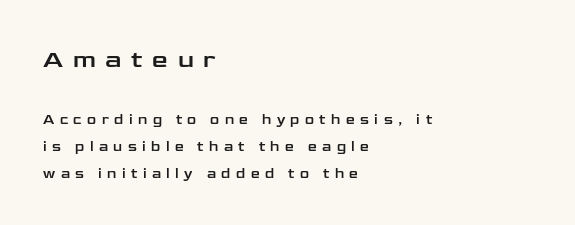
Q: Is the text italic (slanted)? A: No, it is upright.
Q: Is the text underlined? A: No.
Q: How is the paragraph aligned? A: Left-aligned.
Q: Is the spacing between letters normal or unusually wide? A: Unusually wide.
Q: Is the spacing between lines tight, normal or loose? A: Loose.
Q: Which block of text is set in a larger size, the first (top) or the second (bottom)? A: The first (top) one.
